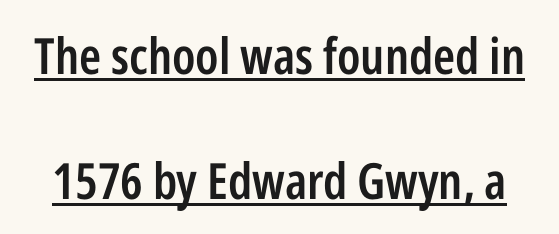
The image shows 50 px semibold, condensed sans-serif type, upright; set loose line spacing (2.5x), normal letter spacing, underlined; low stroke contrast and a medium x-height.
